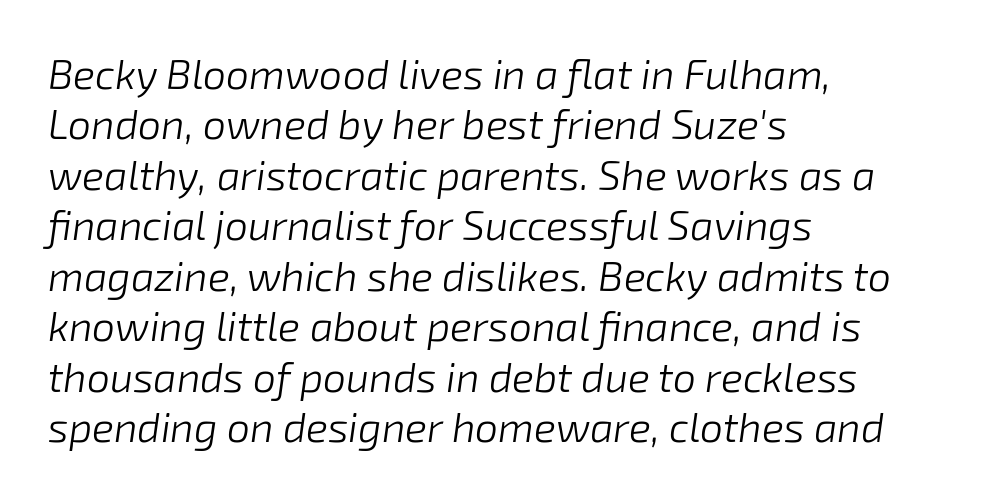
The image shows 41 px light type, italic (leaning right); set left-aligned, line spacing 1.23x, normal letter spacing, not underlined; low stroke contrast and a medium x-height.
